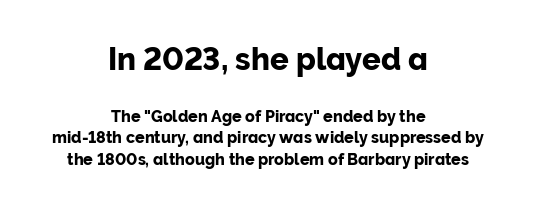
Q: Is the text italic (slanted)? A: No, it is upright.
Q: Is the typeface a serif or a sans-serif typeface? A: Sans-serif.
Q: Is the text underlined? A: No.
Q: How is the paragraph aligned? A: Centered.
Q: Is the spacing between letters normal or unusually wide? A: Normal.
Q: Is the spacing between lines tight, normal or loose? A: Normal.
Q: Which block of text is set in a larger size, the first (top) or the second (bottom)? A: The first (top) one.
Q: Width (condensed, normal, or wide)? A: Normal.
Q: Stroke contrast? A: Low.
Q: x-height? A: Medium.
Q: Monospaced? A: No.
